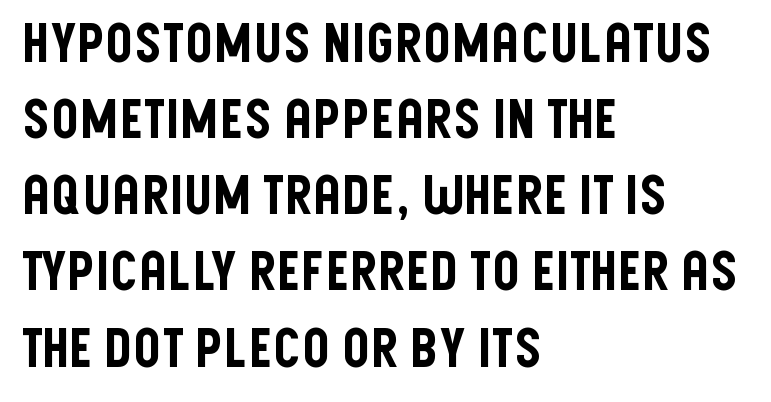
{"serif": "no", "italic": "no", "width": "condensed", "stroke_contrast": "low", "x_height": "large", "monospaced": "no", "underline": "no", "align": "left", "line_spacing": "normal", "line_spacing_ratio": 1.41, "letter_spacing": "normal", "letter_spacing_em": 0.0, "glyph_px": 54}
